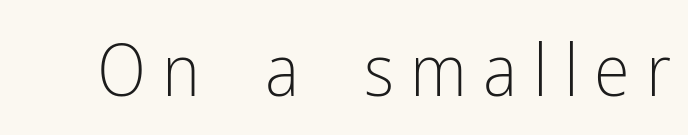
{"serif": "no", "italic": "no", "bold": "no", "weight": "light", "width": "condensed", "stroke_contrast": "low", "x_height": "medium", "monospaced": "no", "underline": "no", "letter_spacing": "wide", "letter_spacing_em": 0.22, "glyph_px": 73}
